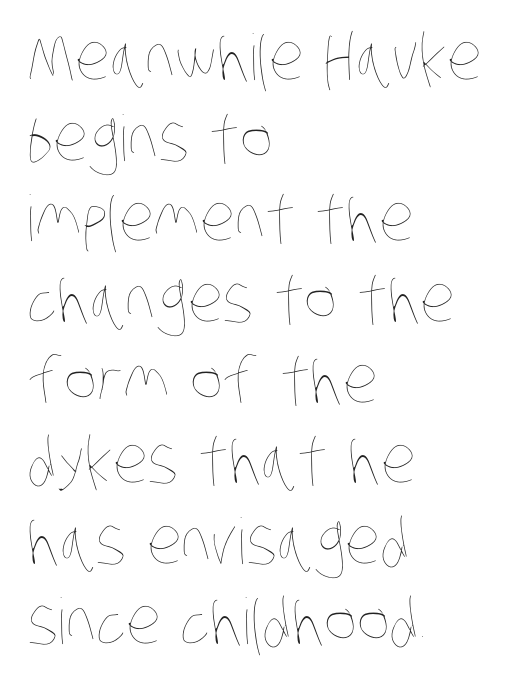
Summary of vertical rhythm: regular, with standard interline spacing. No extra ink here — the face is not bold. The rendering uses natural spacing where letterforms have individual widths. Descender tails drop into unmarked territory.
